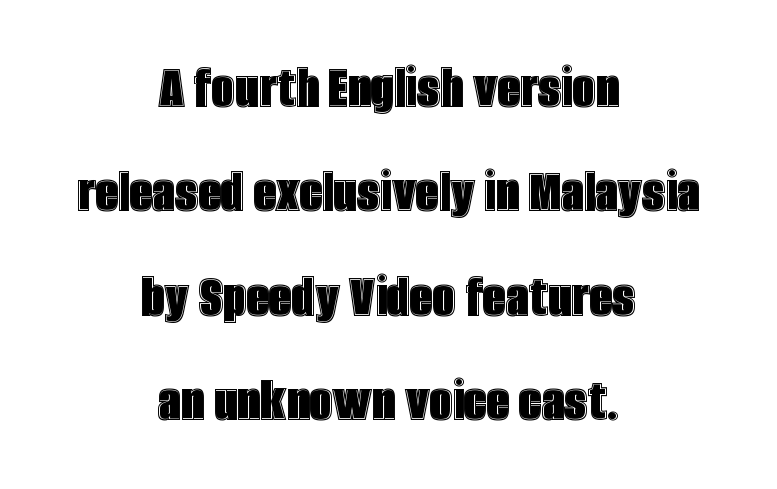
Q: Is the text italic (slanted)? A: No, it is upright.
Q: Is the text underlined? A: No.
Q: How is the paragraph aligned? A: Centered.
Q: Is the spacing between letters normal or unusually wide? A: Normal.
Q: Is the spacing between lines tight, normal or loose? A: Normal.
Q: Width (condensed, normal, or wide)? A: Condensed.
Q: x-height? A: Large.
Q: Monospaced? A: No.
